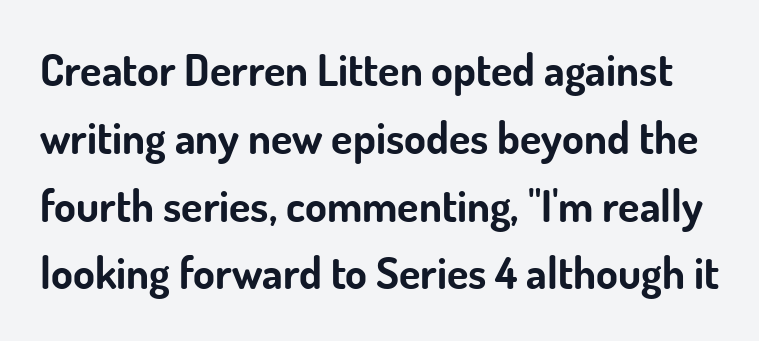
Think of a printed novel: that variable character pitch is what you see here. One glance says typical: line gaps are just what's usual. A dark, heavy texture on the line: the type is bold. Tall strokes in this sample are plumb rather than angled. Note: no serifs on the glyphs. Type without underlining.
